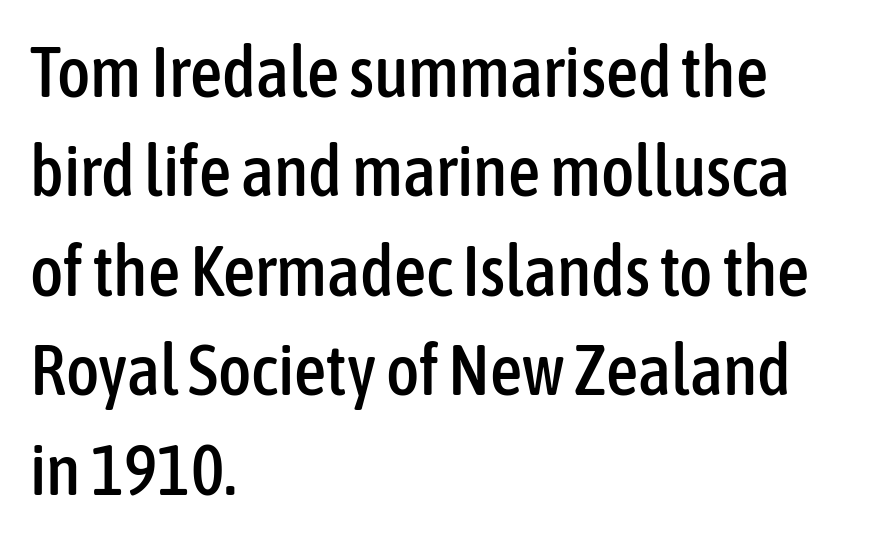
This sample is left-justified, so line endings fall wherever the words run out. Tall strokes in this sample are plumb rather than angled. The type family on display is of the sans-serif kind. Here the designer chose a conventional face with non-uniform glyph widths. The zone under the glyphs is completely vacant.
